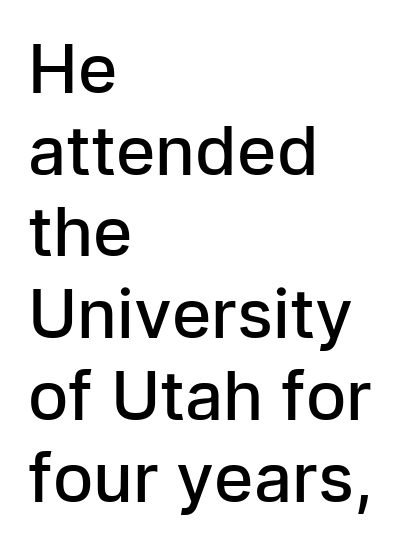
{"serif": "no", "italic": "no", "bold": "semi", "weight": "semibold", "width": "normal", "stroke_contrast": "low", "x_height": "medium", "monospaced": "no", "underline": "no", "align": "left", "line_spacing_ratio": 1.22, "letter_spacing": "normal", "letter_spacing_em": 0.0, "glyph_px": 67}
